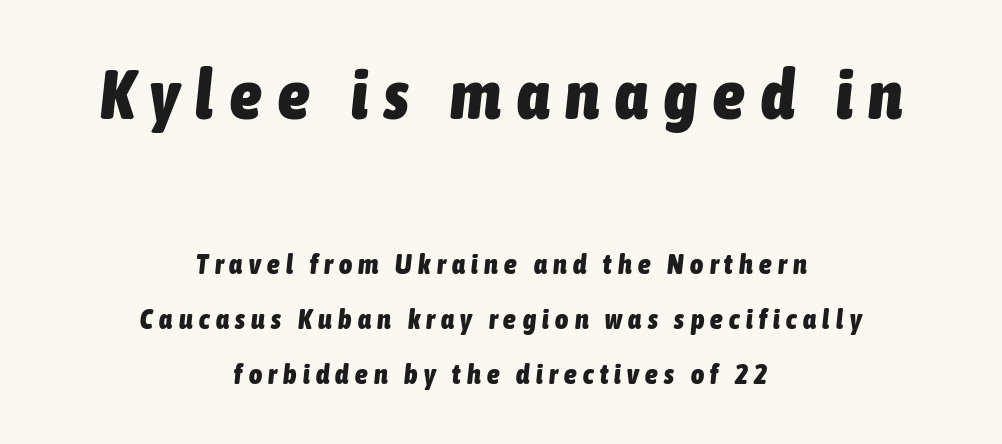
{"italic": "yes", "lean": "right", "slant_degrees": 6, "bold": "yes", "weight": "heavy", "width": "condensed", "stroke_contrast": "low", "x_height": "medium", "monospaced": "no", "underline": "no", "align": "center", "line_spacing": "loose", "line_spacing_ratio": 1.97, "letter_spacing": "wide", "letter_spacing_em": 0.23, "larger_block": "first", "size_ratio": 2.5, "glyph_px": 70}
